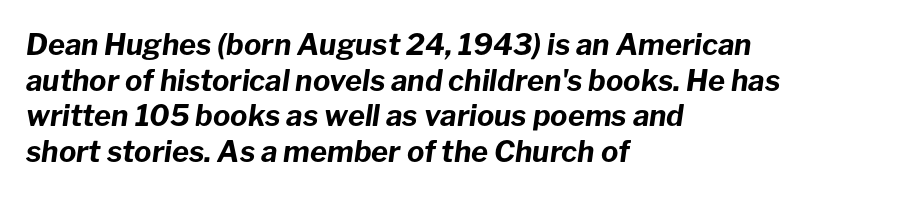
Q: Is the text bold? A: Yes.
Q: Is the text italic (slanted)? A: Yes, it leans right by about 8 degrees.
Q: Is the text underlined? A: No.
Q: How is the paragraph aligned? A: Left-aligned.
Q: Is the spacing between letters normal or unusually wide? A: Normal.
Q: Width (condensed, normal, or wide)? A: Normal.
Q: Stroke contrast? A: Low.
Q: x-height? A: Medium.
Q: Monospaced? A: No.
